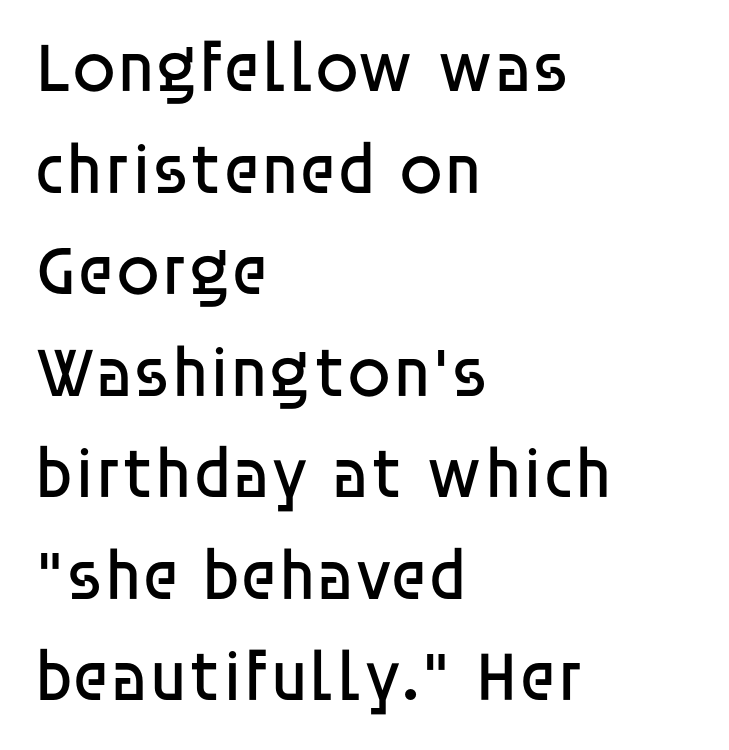
Q: Is the text bold? A: No.
Q: Is the text italic (slanted)? A: No, it is upright.
Q: Is the typeface a serif or a sans-serif typeface? A: Sans-serif.
Q: Is the text underlined? A: No.
Q: How is the paragraph aligned? A: Left-aligned.
Q: Is the spacing between letters normal or unusually wide? A: Normal.
Q: Is the spacing between lines tight, normal or loose? A: Normal.
Q: Width (condensed, normal, or wide)? A: Normal.
Q: Stroke contrast? A: Low.
Q: x-height? A: Large.
Q: Monospaced? A: No.
